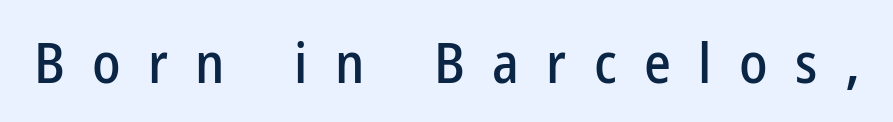
Q: Is the text italic (slanted)? A: No, it is upright.
Q: Is the typeface a serif or a sans-serif typeface? A: Sans-serif.
Q: Is the text underlined? A: No.
Q: Is the spacing between letters normal or unusually wide? A: Unusually wide.
Q: Width (condensed, normal, or wide)? A: Condensed.
Q: Stroke contrast? A: Low.
Q: x-height? A: Medium.
Q: Monospaced? A: No.
